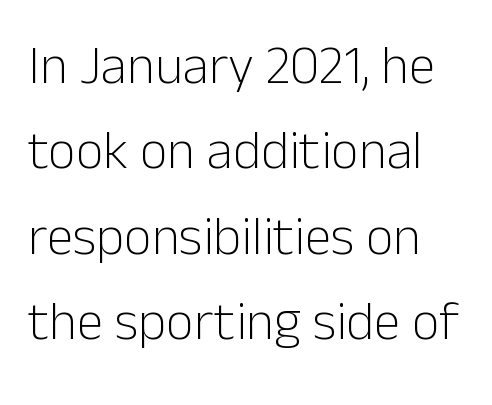
Q: Is the text bold? A: No.
Q: Is the text italic (slanted)? A: No, it is upright.
Q: Is the typeface a serif or a sans-serif typeface? A: Sans-serif.
Q: Is the text underlined? A: No.
Q: Is the spacing between letters normal or unusually wide? A: Normal.
Q: Is the spacing between lines tight, normal or loose? A: Normal.
Q: Width (condensed, normal, or wide)? A: Normal.
Q: Stroke contrast? A: Low.
Q: x-height? A: Medium.
Q: Monospaced? A: No.
